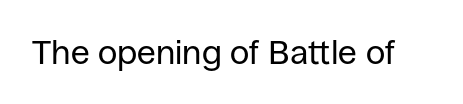
Nobody drew a line under any word here. The font sits on the lighter half of the weight spectrum, regular included. This sample uses a sans-serif face. A typesetter would mark this as roman, not italic. Letter spacing: default. Here the designer chose a conventional face with non-uniform glyph widths.
